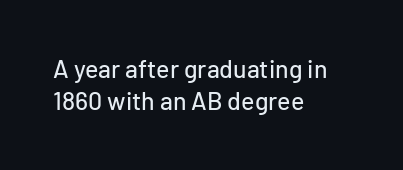
The image shows 25 px text type, upright; set left-aligned, normal line spacing (1.3x), normal letter spacing, not underlined.
